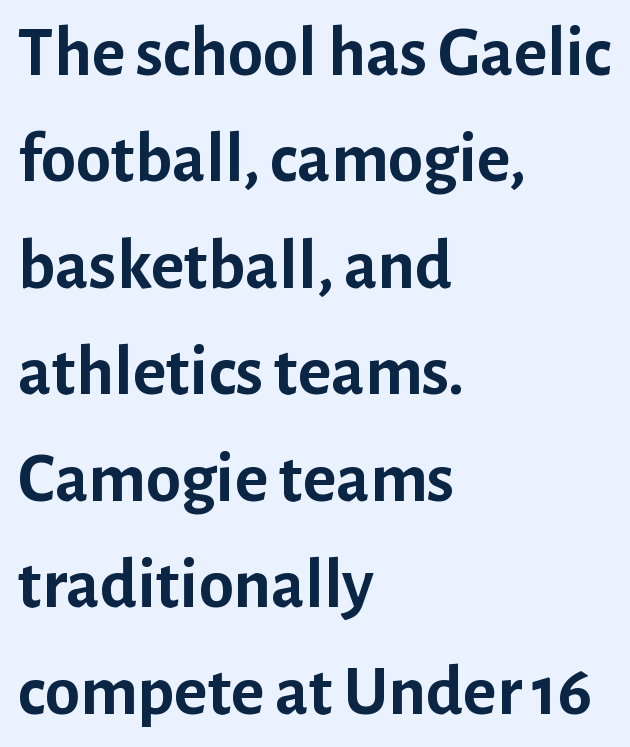
The image shows 71 px semibold sans-serif type, upright; set left-aligned, normal line spacing (1.5x), normal letter spacing, not underlined; low stroke contrast and a medium x-height.
